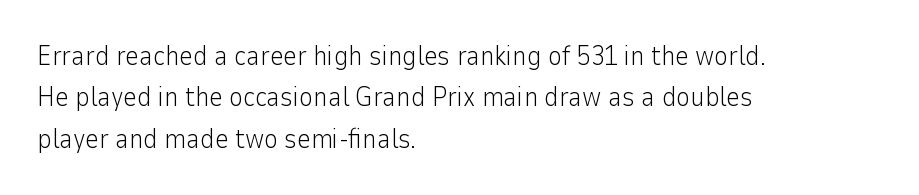
In terms of leading, this rendering sits right in the middle. The lettering stays uniformly vertical, giving the passage a roman look. Decoration check: the copy has no underline. The passage shown is not bold in any degree. How are the letters spaced? Ordinarily, with no added tracking.
